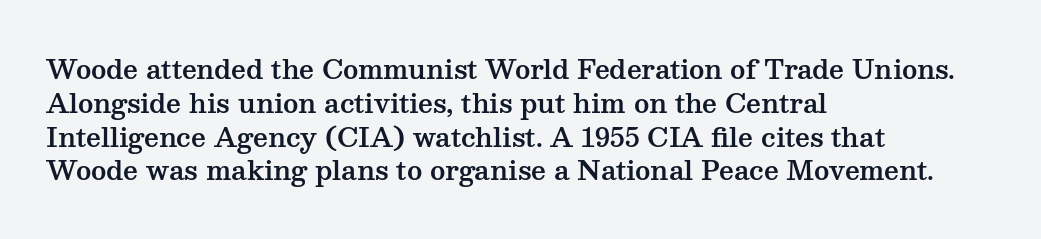
The image shows 26 px text type, upright; set left-aligned, normal line spacing (1.3x), normal letter spacing, not underlined.
